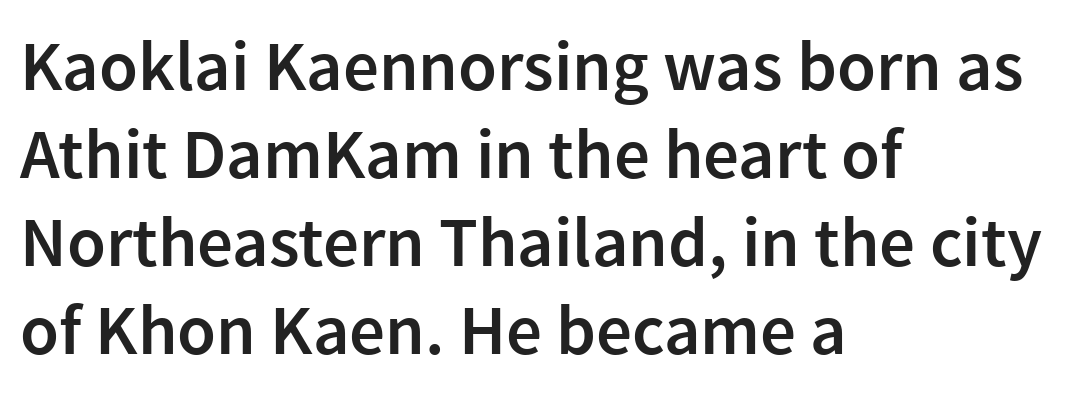
{"serif": "no", "italic": "no", "bold": "semi", "weight": "semibold", "width": "normal", "x_height": "medium", "monospaced": "no", "underline": "no", "align": "left", "line_spacing_ratio": 1.24, "letter_spacing": "normal", "letter_spacing_em": 0.0, "glyph_px": 71}
